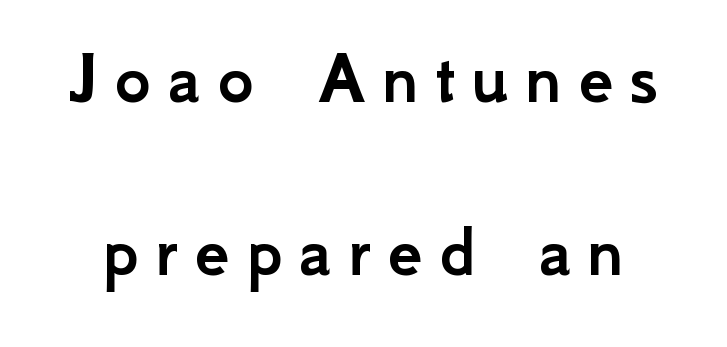
Each letter keeps its own natural width here, so spacing adapts to shape. In terms of letterform style, serifs are entirely absent. Is there much room between lines? Yes — plenty of vertical air separates them. These lines were composed using upright roman letters.
